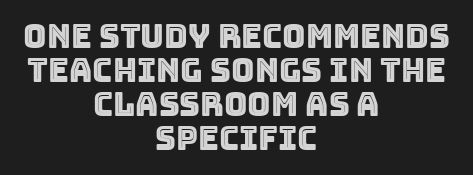
{"italic": "no", "width": "normal", "x_height": "large", "monospaced": "no", "underline": "no", "align": "center", "line_spacing": "tight", "line_spacing_ratio": 1.06, "letter_spacing": "normal", "letter_spacing_em": 0.0, "glyph_px": 32}
